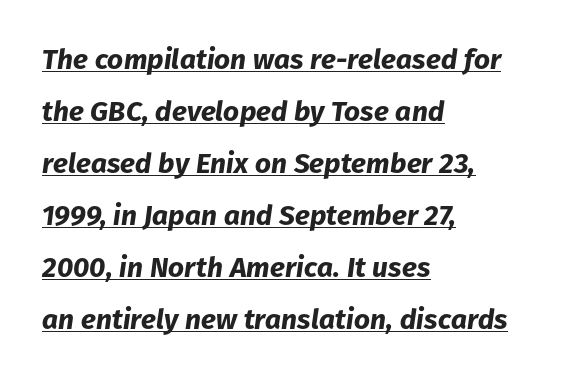
Q: Is the text bold? A: Yes.
Q: Is the text italic (slanted)? A: Yes, it leans right by about 8 degrees.
Q: Is the text underlined? A: Yes.
Q: How is the paragraph aligned? A: Left-aligned.
Q: Is the spacing between letters normal or unusually wide? A: Normal.
Q: Width (condensed, normal, or wide)? A: Normal.
Q: Stroke contrast? A: Low.
Q: x-height? A: Medium.
Q: Monospaced? A: No.
